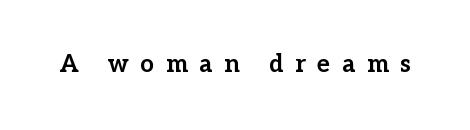
The image shows 24 px bold type, upright; set unusually wide letter spacing (+0.49 em), not underlined.
